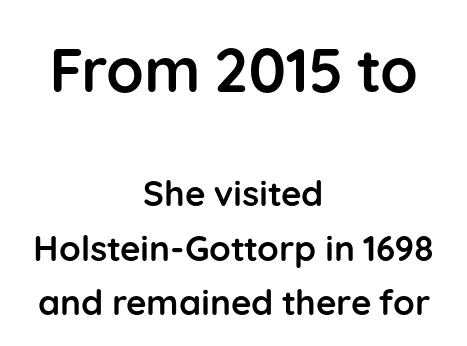
The image shows 61 px semibold sans-serif type, upright; set centered, normal line spacing (1.57x), normal letter spacing, not underlined; the first (top) block is 1.74x larger; low stroke contrast and a medium x-height.
